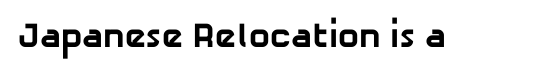
The image shows 35 px bold sans-serif type; set normal letter spacing, not underlined; low stroke contrast and a medium x-height.
